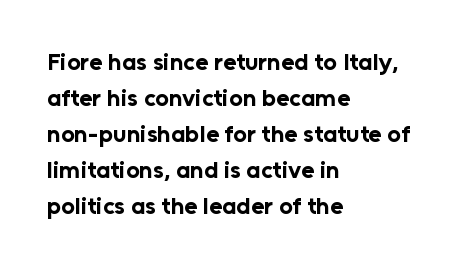
The image shows 24 px bold type, upright; set left-aligned, normal line spacing (1.5x), normal letter spacing, not underlined.
